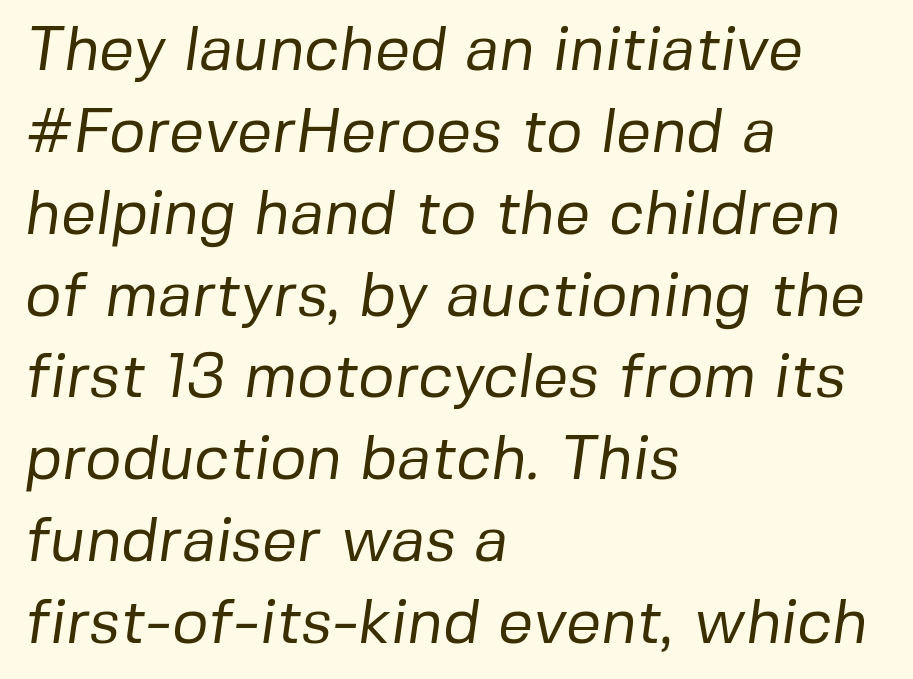
Q: Is the text bold? A: No.
Q: Is the typeface a serif or a sans-serif typeface? A: Sans-serif.
Q: Is the text underlined? A: No.
Q: How is the paragraph aligned? A: Left-aligned.
Q: Is the spacing between letters normal or unusually wide? A: Normal.
Q: Is the spacing between lines tight, normal or loose? A: Normal.
Q: Width (condensed, normal, or wide)? A: Normal.
Q: Stroke contrast? A: Low.
Q: x-height? A: Medium.
Q: Monospaced? A: No.
